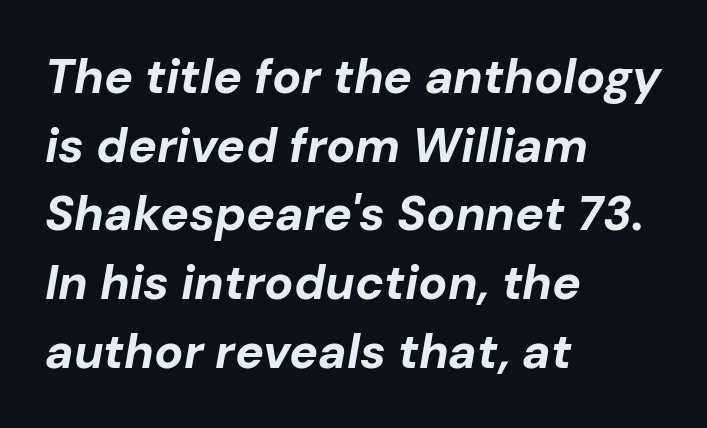
{"italic": "yes", "lean": "right", "slant_degrees": 10, "bold": "yes", "weight": "bold", "width": "normal", "stroke_contrast": "low", "x_height": "medium", "monospaced": "no", "underline": "no", "align": "left", "line_spacing": "normal", "line_spacing_ratio": 1.43, "letter_spacing": "normal", "letter_spacing_em": 0.0, "glyph_px": 48}
